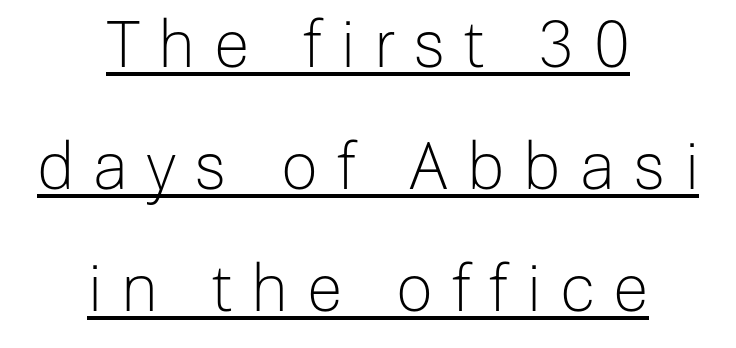
Q: Is the text bold? A: No.
Q: Is the text italic (slanted)? A: No, it is upright.
Q: Is the typeface a serif or a sans-serif typeface? A: Sans-serif.
Q: Is the text underlined? A: Yes.
Q: How is the paragraph aligned? A: Centered.
Q: Is the spacing between letters normal or unusually wide? A: Unusually wide.
Q: Width (condensed, normal, or wide)? A: Normal.
Q: Stroke contrast? A: Low.
Q: x-height? A: Medium.
Q: Monospaced? A: No.
